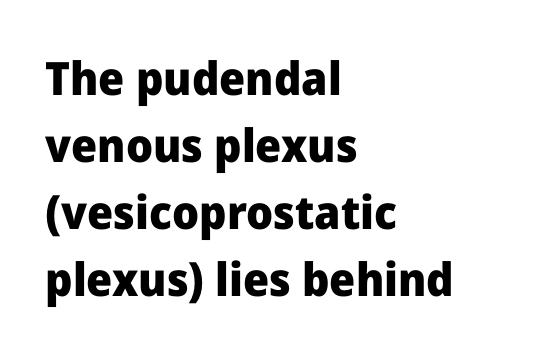
Q: Is the text bold? A: Yes.
Q: Is the text italic (slanted)? A: No, it is upright.
Q: Is the typeface a serif or a sans-serif typeface? A: Sans-serif.
Q: Is the text underlined? A: No.
Q: How is the paragraph aligned? A: Left-aligned.
Q: Is the spacing between letters normal or unusually wide? A: Normal.
Q: Is the spacing between lines tight, normal or loose? A: Normal.
Q: Width (condensed, normal, or wide)? A: Normal.
Q: Stroke contrast? A: Low.
Q: x-height? A: Medium.
Q: Monospaced? A: No.
